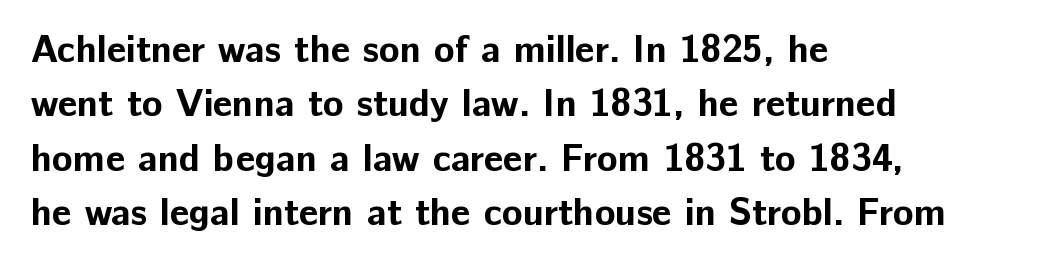
Q: Is the text bold? A: Yes.
Q: Is the text italic (slanted)? A: No, it is upright.
Q: Is the typeface a serif or a sans-serif typeface? A: Sans-serif.
Q: Is the text underlined? A: No.
Q: How is the paragraph aligned? A: Left-aligned.
Q: Is the spacing between letters normal or unusually wide? A: Normal.
Q: Is the spacing between lines tight, normal or loose? A: Normal.
Q: Width (condensed, normal, or wide)? A: Normal.
Q: Stroke contrast? A: Low.
Q: x-height? A: Medium.
Q: Monospaced? A: No.
